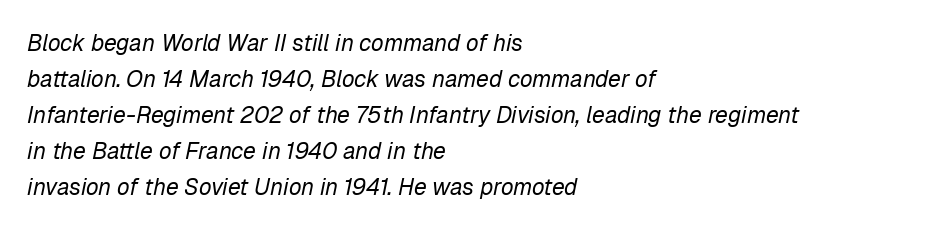
The image shows 23 px text type, italic (leaning right); set left-aligned, normal line spacing (1.56x), normal letter spacing, not underlined.
